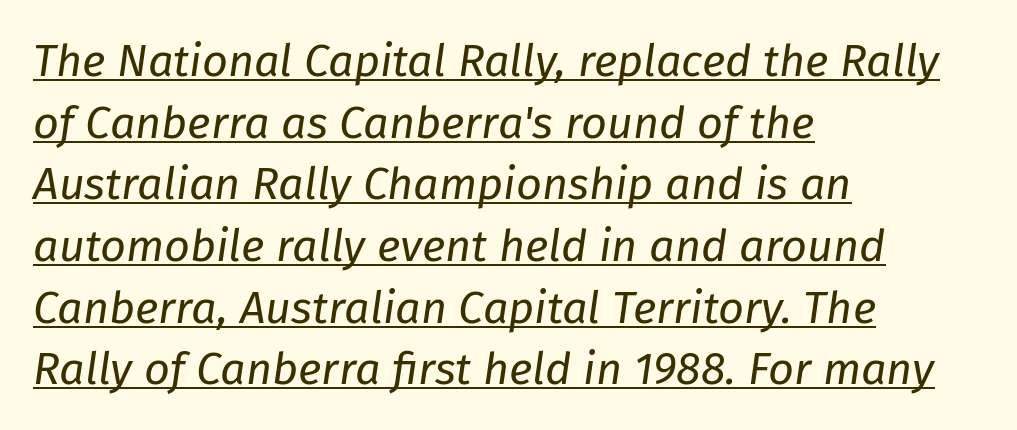
The image shows 45 px regular-weight type, italic (leaning right); set left-aligned, normal line spacing (1.37x), normal letter spacing, underlined; low stroke contrast and a medium x-height.
